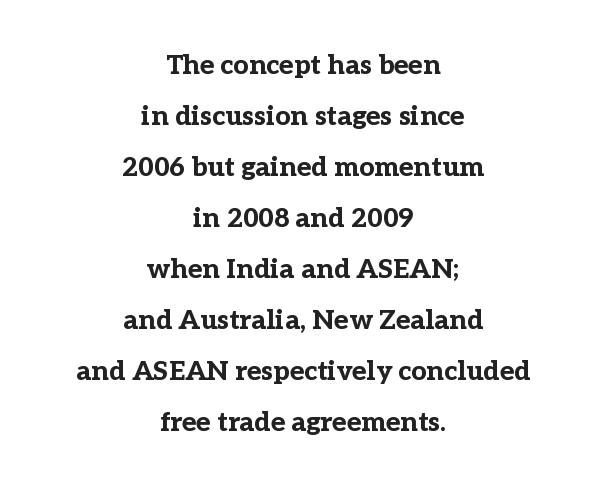
The glyphs are unaccompanied by any horizontal stroke below them. Thick stems and heavy bowls — unmistakably bold. Short note: letters normally spaced. Characters remain perfectly vertical along every line. Teacher's note: observe the equal gaps on both sides — that is centered alignment.
